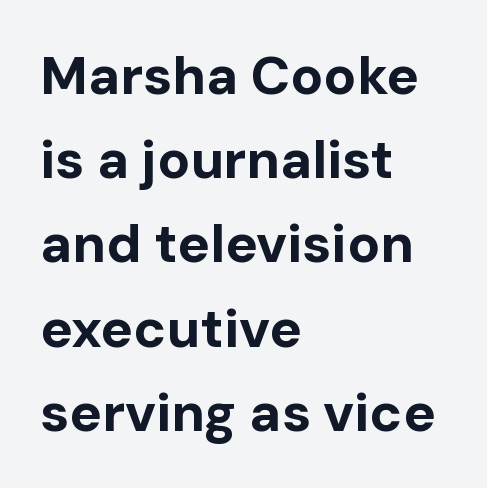
{"serif": "no", "italic": "no", "bold": "yes", "weight": "bold", "width": "normal", "stroke_contrast": "low", "x_height": "medium", "monospaced": "no", "underline": "no", "align": "left", "line_spacing": "normal", "line_spacing_ratio": 1.56, "letter_spacing": "normal", "letter_spacing_em": 0.0, "glyph_px": 54}
